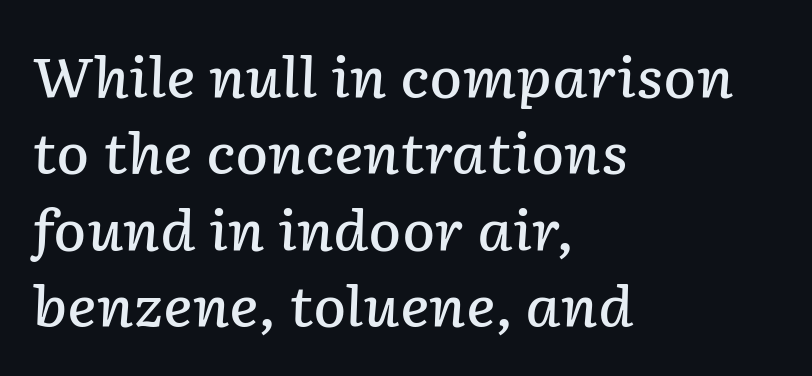
The image shows 55 px semibold type, italic (leaning right); set left-aligned, normal line spacing (1.39x), normal letter spacing, not underlined; low stroke contrast and a medium x-height.
